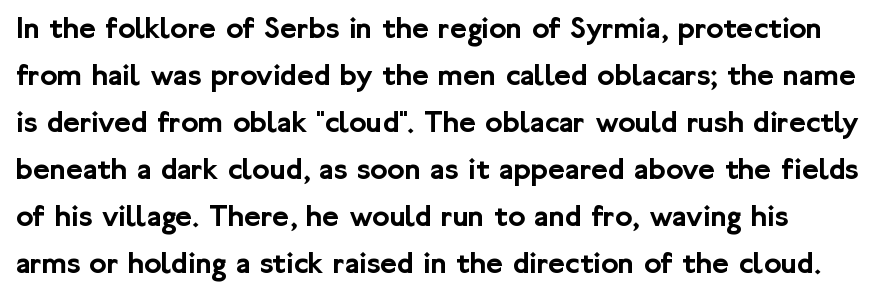
The image shows 32 px sans-serif type, upright; set normal line spacing (1.47x), normal letter spacing, not underlined; low stroke contrast and a medium x-height.
